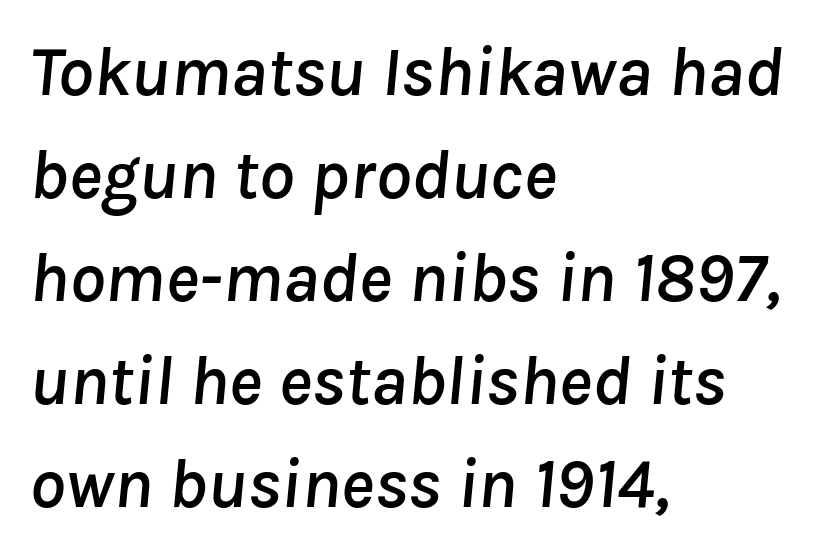
A typesetter would mark this as italic. Decoration check: the copy has no underline. A typesetter would call this zero additional tracking. Compared with typical paragraphs, the rows here are spaced about the same. Varying glyph widths throughout — classic text-font behaviour.
